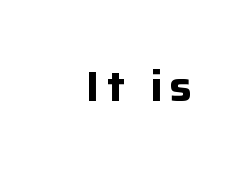
{"serif": "no", "italic": "no", "bold": "yes", "weight": "bold", "width": "normal", "stroke_contrast": "low", "x_height": "medium", "monospaced": "no", "underline": "no", "glyph_px": 42}
